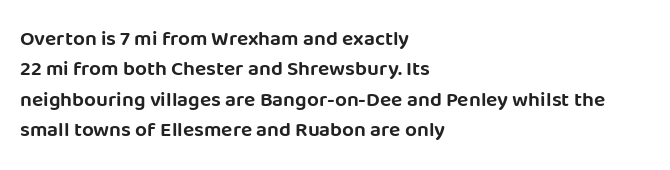
The image shows 21 px text type, upright; set left-aligned, normal line spacing (1.45x), normal letter spacing, not underlined.
